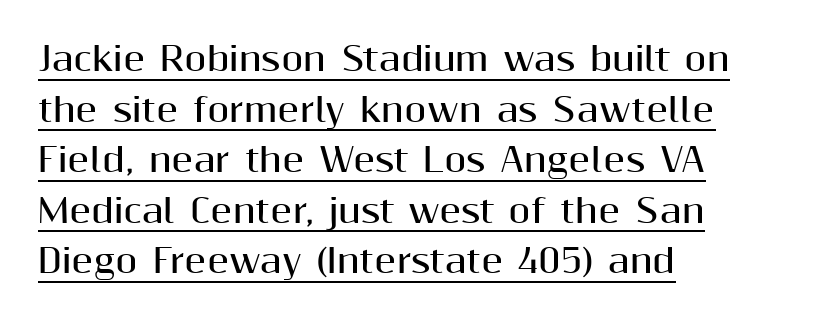
The image shows 32 px bold sans-serif type, upright; set left-aligned, normal line spacing (1.58x), normal letter spacing, underlined; medium stroke contrast and a medium x-height.
